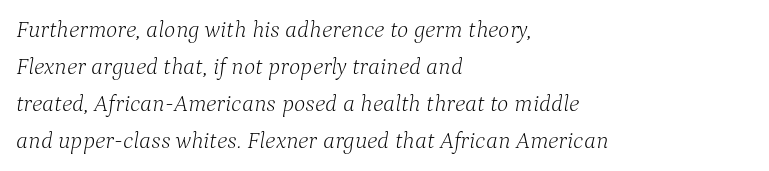
In CSS terms this would be text-align: left. This sample keeps an unexceptional amount of space between lines. The tracking reads as untouched default to a designer's eye. Vertical stems look standard width or narrower in stroke.
